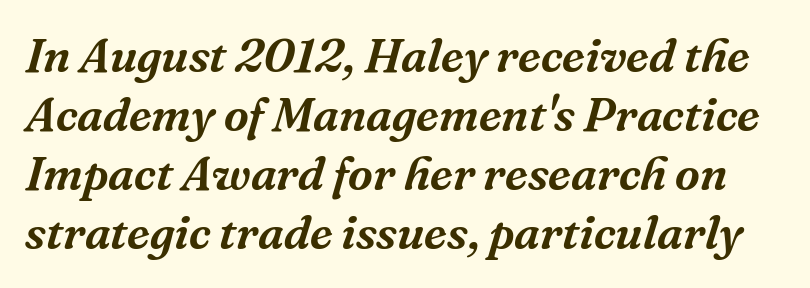
The image shows 48 px serif type, italic (leaning right); set line spacing 1.23x, normal letter spacing, not underlined; medium stroke contrast and a medium x-height.
